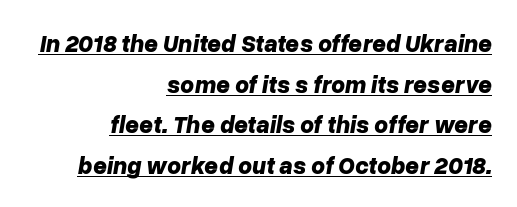
The image shows 24 px bold type, italic (leaning right); set right-aligned, normal line spacing (1.69x), normal letter spacing, underlined.
